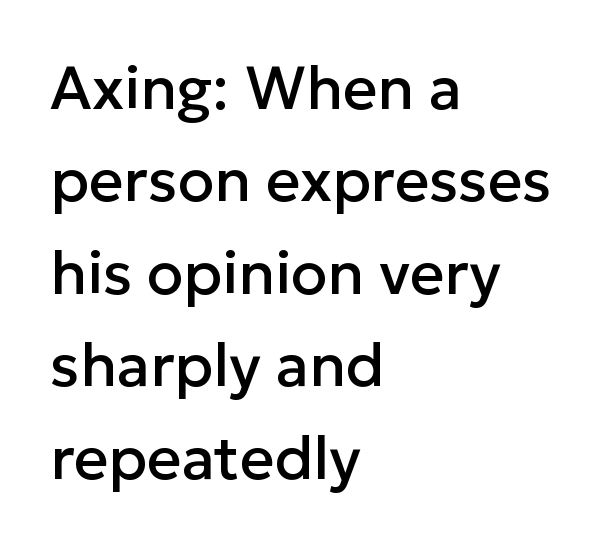
{"serif": "no", "italic": "no", "width": "normal", "stroke_contrast": "low", "x_height": "medium", "monospaced": "no", "underline": "no", "align": "left", "line_spacing": "normal", "line_spacing_ratio": 1.54, "letter_spacing": "normal", "letter_spacing_em": 0.0, "glyph_px": 60}
